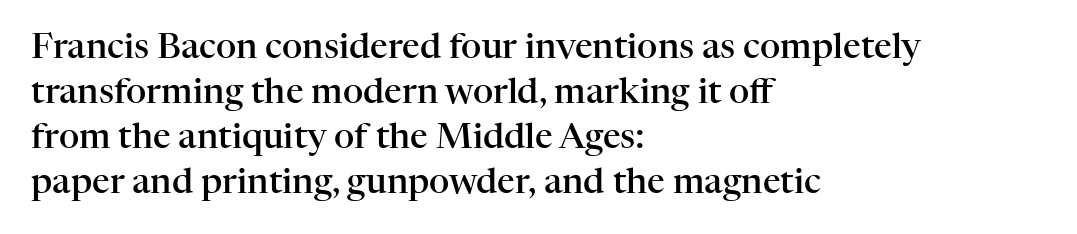
{"serif": "yes", "italic": "no", "bold": "semi", "weight": "semibold", "width": "normal", "stroke_contrast": "high", "x_height": "medium", "monospaced": "no", "underline": "no", "align": "left", "line_spacing": "normal", "line_spacing_ratio": 1.29, "letter_spacing": "normal", "letter_spacing_em": 0.0, "glyph_px": 35}
